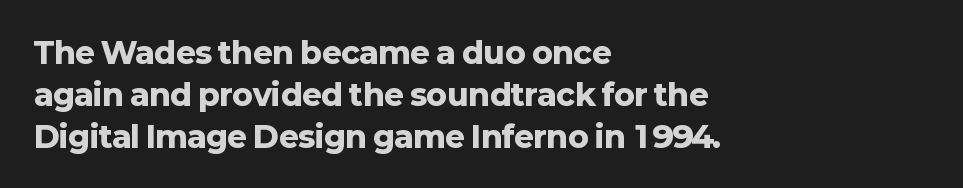
Q: Is the text bold? A: Yes.
Q: Is the text italic (slanted)? A: No, it is upright.
Q: Is the typeface a serif or a sans-serif typeface? A: Sans-serif.
Q: Is the text underlined? A: No.
Q: How is the paragraph aligned? A: Left-aligned.
Q: Is the spacing between letters normal or unusually wide? A: Normal.
Q: Is the spacing between lines tight, normal or loose? A: Normal.
Q: Width (condensed, normal, or wide)? A: Normal.
Q: Stroke contrast? A: Low.
Q: x-height? A: Medium.
Q: Monospaced? A: No.
